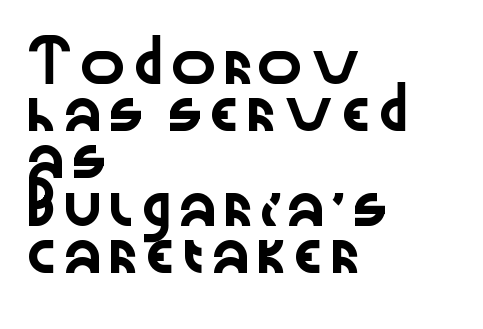
The image shows 39 px wide sans-serif type, upright; set left-aligned, line spacing 1.21x, normal letter spacing, not underlined; low stroke contrast and a medium x-height.
